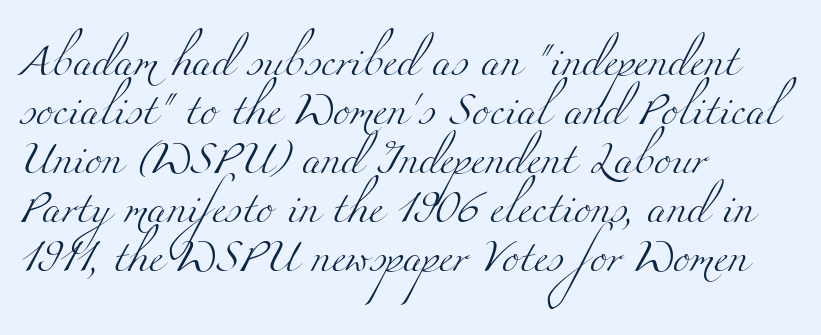
{"bold": "no", "weight": "light", "width": "wide", "stroke_contrast": "medium", "x_height": "small", "monospaced": "no", "underline": "no", "align": "left", "line_spacing": "normal", "line_spacing_ratio": 1.53, "letter_spacing": "normal", "letter_spacing_em": 0.0, "glyph_px": 32}
